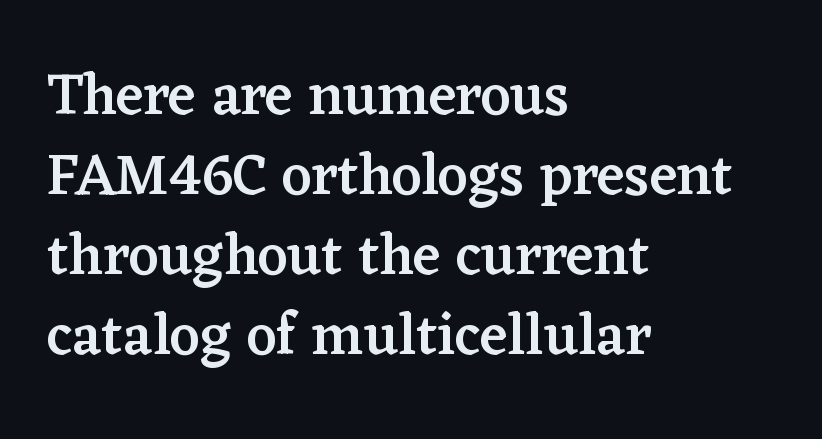
Q: Is the text bold? A: Semi-bold.
Q: Is the text italic (slanted)? A: No, it is upright.
Q: Is the typeface a serif or a sans-serif typeface? A: Serif.
Q: Is the text underlined? A: No.
Q: How is the paragraph aligned? A: Left-aligned.
Q: Is the spacing between letters normal or unusually wide? A: Normal.
Q: Is the spacing between lines tight, normal or loose? A: Normal.
Q: Width (condensed, normal, or wide)? A: Normal.
Q: Stroke contrast? A: Low.
Q: x-height? A: Medium.
Q: Monospaced? A: No.
